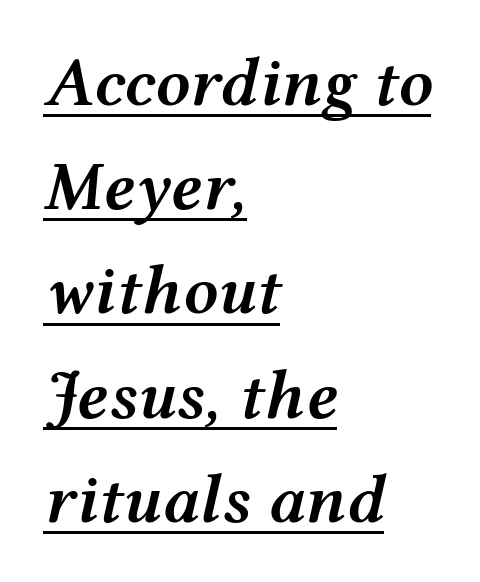
The passage shown is typed in a proportional face where columns would drift. The setting favours the left margin, as ordinary paragraphs usually do. What decoration does the sample have? An underline. Style check: oblique. Rows of type keep a routine distance in the vertical direction. How heavy is the stroke? Medium-heavy — a semibold, shy of bold.
